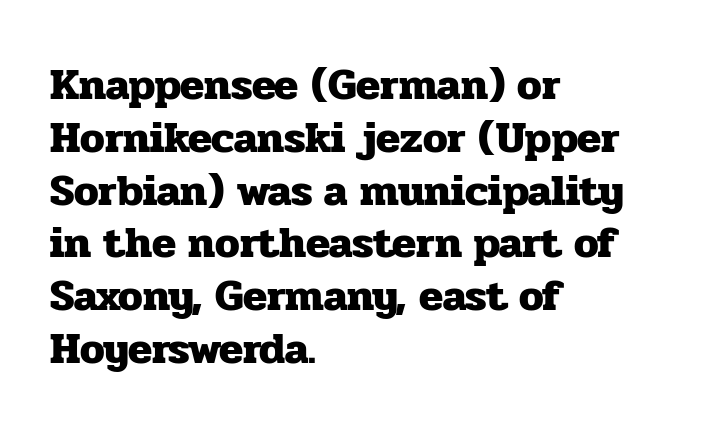
The typography opts for an upright posture over an oblique one. A bare baseline throughout the passage. Strokes here are thick enough to call this a true bold. These lines are rendered in a variable-pitch font. The rag falls on the right side of this text block.
